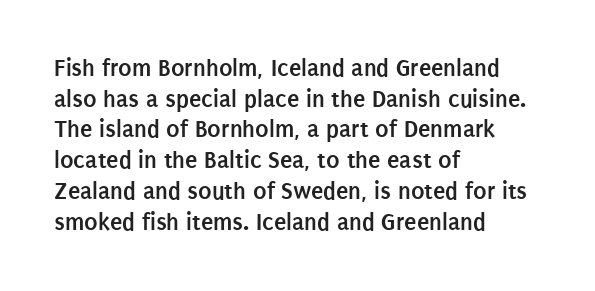
{"italic": "no", "bold": "yes", "underline": "no", "align": "left", "line_spacing_ratio": 1.23, "letter_spacing": "normal", "letter_spacing_em": 0.0, "glyph_px": 25}
